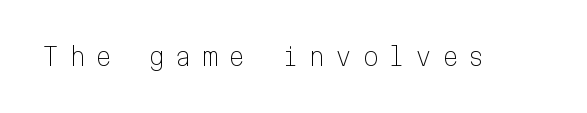
{"italic": "no", "bold": "no", "underline": "no", "letter_spacing": "wide", "letter_spacing_em": 0.41, "glyph_px": 24}
